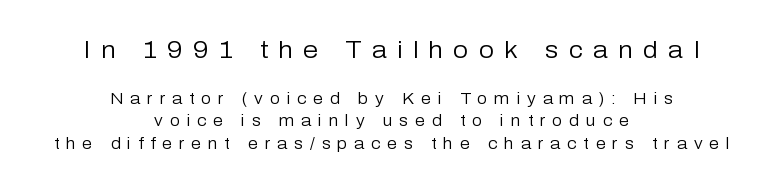
Q: Is the text bold? A: No.
Q: Is the text italic (slanted)? A: No, it is upright.
Q: Is the text underlined? A: No.
Q: How is the paragraph aligned? A: Centered.
Q: Is the spacing between letters normal or unusually wide? A: Unusually wide.
Q: Is the spacing between lines tight, normal or loose? A: Normal.
Q: Which block of text is set in a larger size, the first (top) or the second (bottom)? A: The first (top) one.
